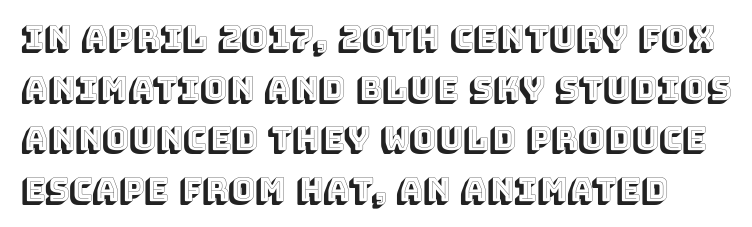
The image shows 32 px text type, upright; set normal line spacing (1.58x), normal letter spacing, not underlined; a large x-height.
